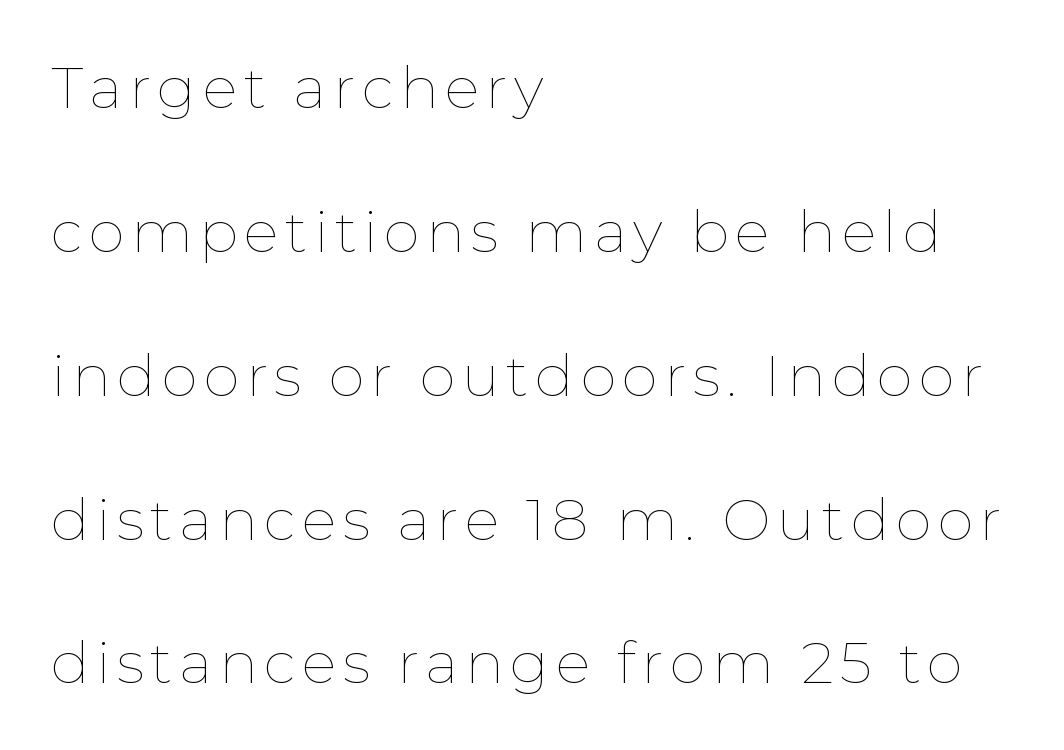
Nobody drew a line under any word here. You could not count columns in this text — the font is proportionally spaced. The leading is generous, giving the passage an open texture. Weight: in the light-to-regular range.
